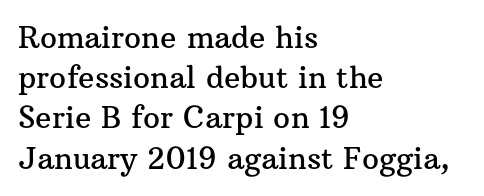
The foot of each line stays bare and open. Layout note: lines flush left. Notice how the stems are strictly vertical — no italics here. Words appear dense and cohesive because spacing is normal. Font category for this specimen: serif. A typesetter would call this proportional, since set widths differ per character.
